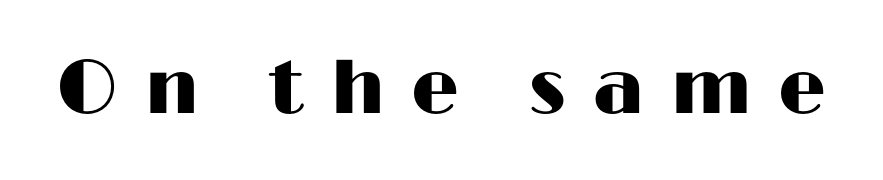
Rule under the text: the space is simply empty. The rendering uses natural spacing where letterforms have individual widths. The letters stand upright; this is a roman face. The letterforms stand isolated, each surrounded by extra space.
